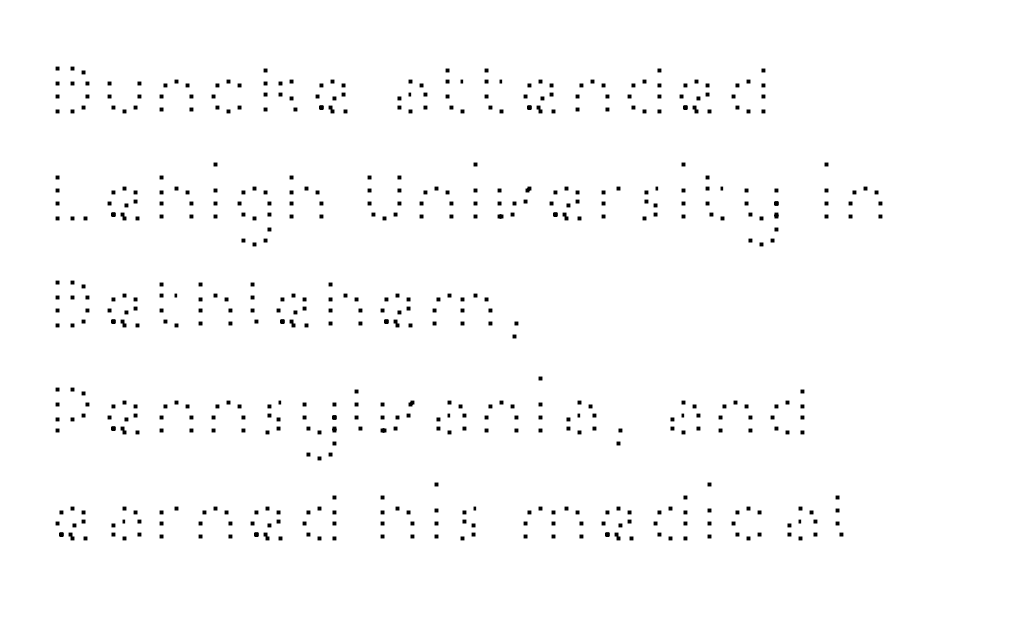
Unlike a traditional serif, this face leaves its strokes unadorned. Observe the ordinary spacing: letters are neighbours, not strangers. Letters have the restrained weight of plain body copy at most. The zone under the glyphs is completely vacant.
